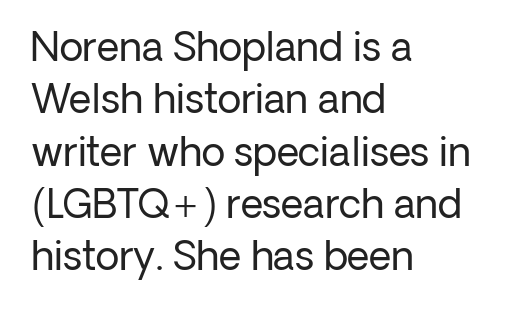
The image shows 39 px regular-weight sans-serif type, upright; set left-aligned, normal line spacing (1.34x), normal letter spacing, not underlined; low stroke contrast and a medium x-height.
